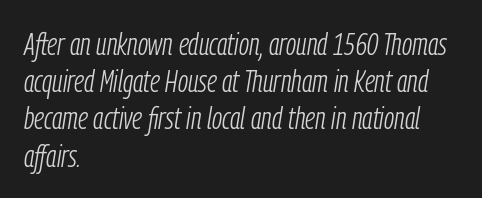
{"italic": "yes", "lean": "right", "slant_degrees": 9, "bold": "no", "weight": "light", "width": "condensed", "stroke_contrast": "low", "x_height": "medium", "monospaced": "no", "underline": "no", "align": "left", "line_spacing_ratio": 1.2, "letter_spacing": "normal", "letter_spacing_em": 0.0, "glyph_px": 31}
